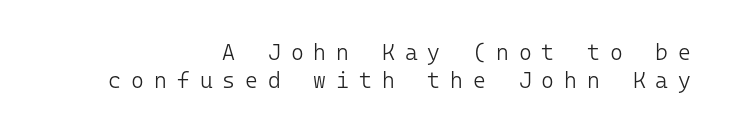
Substantial extra tracking has been applied to these lines. Decoration check: the copy has no underline. Do the letters lean? They stand straight. The text block is weighted toward the right margin, trailing off unevenly leftward.
